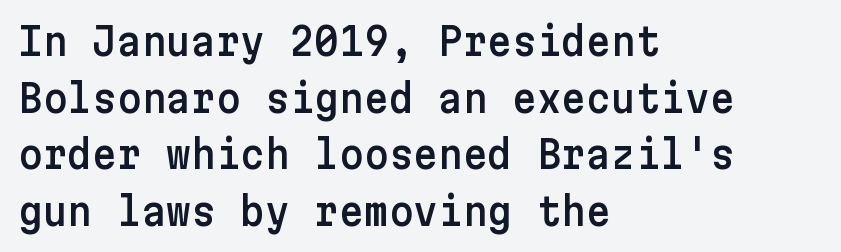
A sans-serif font was chosen for this passage. Rule under the text: the space is simply empty. Reading down the block, your eye returns to a fixed left position each line. No extra tracking has been applied to these lines. The designer left line spacing at the default.
